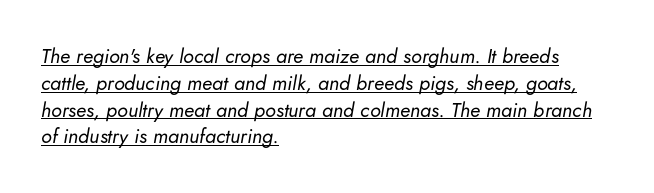
{"italic": "yes", "lean": "right", "slant_degrees": 5, "bold": "no", "underline": "yes", "align": "left", "line_spacing": "normal", "line_spacing_ratio": 1.34, "letter_spacing": "normal", "letter_spacing_em": 0.0, "glyph_px": 20}
